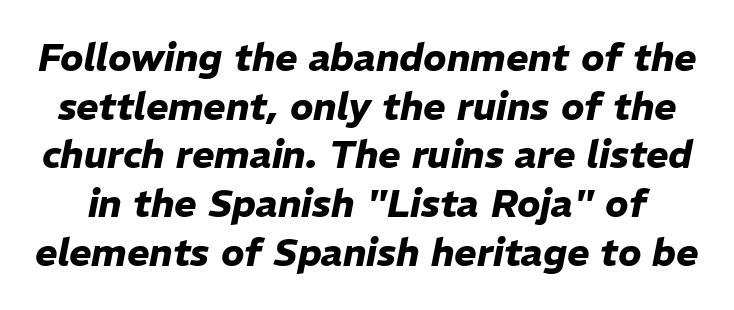
{"italic": "yes", "lean": "right", "slant_degrees": 11, "bold": "yes", "weight": "heavy", "width": "normal", "stroke_contrast": "low", "x_height": "medium", "monospaced": "no", "underline": "no", "line_spacing": "normal", "line_spacing_ratio": 1.28, "letter_spacing": "normal", "letter_spacing_em": 0.0, "glyph_px": 38}
